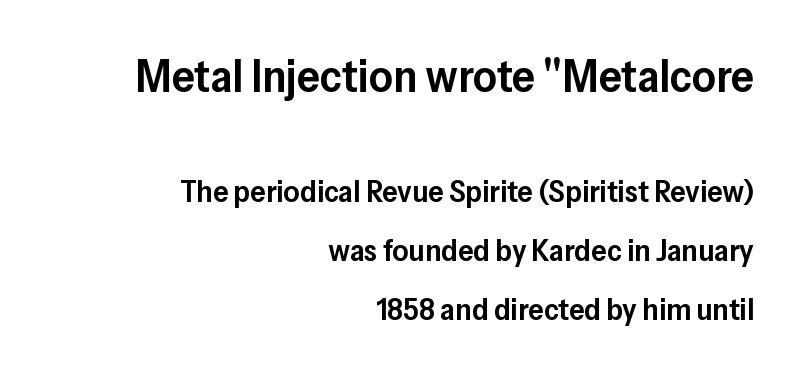
The font family rendered here belongs to the sans-serif group. You can tell it's not italic because the verticals are truly vertical. Two sizes are in play, and the larger belongs to the first block. Students, note that the glyphs here touch the page at normal intervals. Descenders hang freely into open space. Students, observe: this is what heavily led, spacious text looks like.
